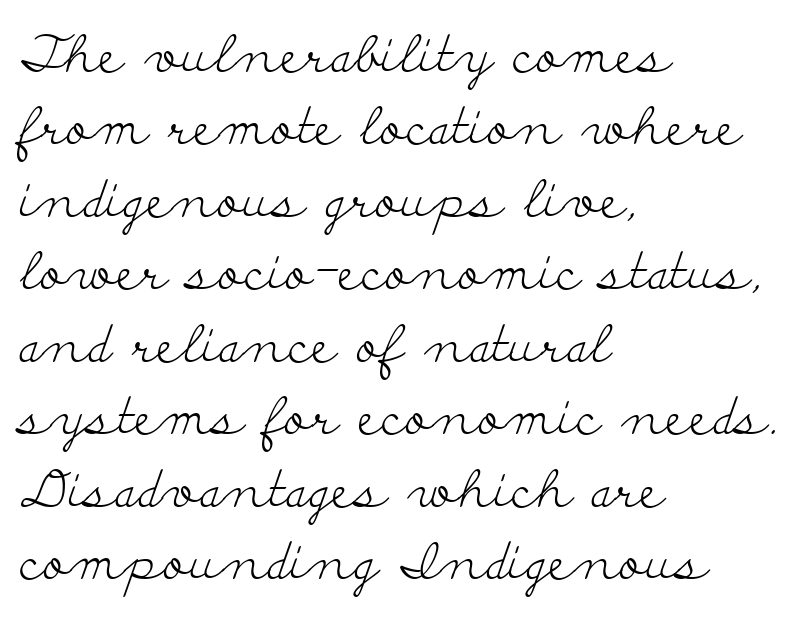
Casual observation: everything's shoved over to the left. Does the type have serifs? Yes, each stem ends in a small foot. Each stroke keeps to a modest, everyday thickness or less. Beneath every word, the page is bare. The line-height multiplier appears to be the usual default.
